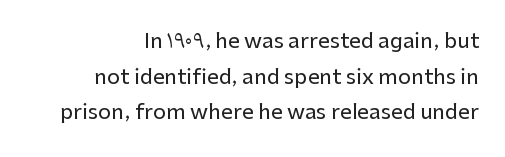
Q: Is the text italic (slanted)? A: No, it is upright.
Q: Is the text underlined? A: No.
Q: How is the paragraph aligned? A: Right-aligned.
Q: Is the spacing between letters normal or unusually wide? A: Normal.
Q: Is the spacing between lines tight, normal or loose? A: Normal.
